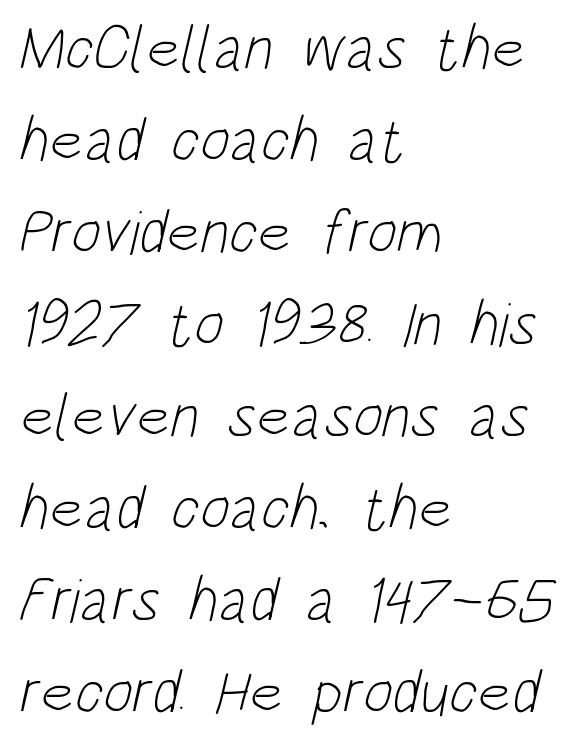
{"serif": "no", "bold": "no", "weight": "light", "width": "condensed", "stroke_contrast": "low", "x_height": "large", "monospaced": "no", "underline": "no", "align": "left", "line_spacing": "normal", "line_spacing_ratio": 1.46, "letter_spacing": "normal", "letter_spacing_em": 0.0, "glyph_px": 63}
